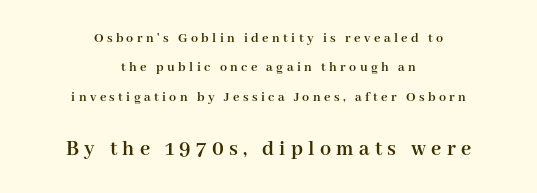
{"italic": "no", "bold": "yes", "underline": "no", "align": "center", "line_spacing": "loose", "line_spacing_ratio": 2.1, "letter_spacing": "wide", "letter_spacing_em": 0.24, "larger_block": "second", "size_ratio": 1.57, "glyph_px": 22}
